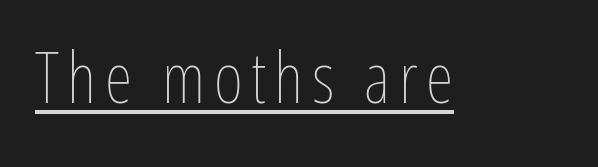
Q: Is the text bold? A: No.
Q: Is the text italic (slanted)? A: No, it is upright.
Q: Is the text underlined? A: Yes.
Q: Width (condensed, normal, or wide)? A: Condensed.
Q: Stroke contrast? A: Low.
Q: x-height? A: Medium.
Q: Monospaced? A: No.
